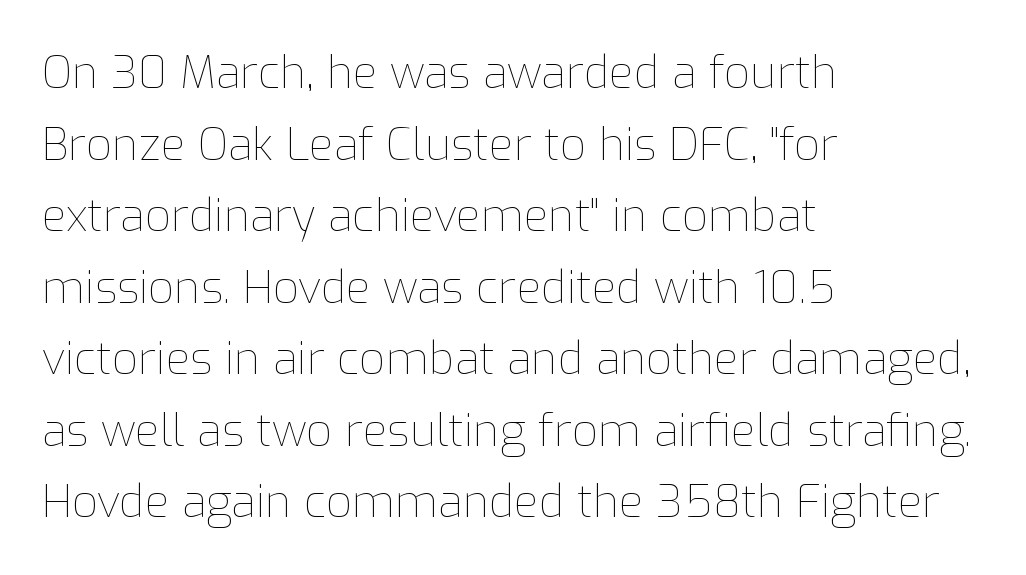
Is there much room between lines? A standard amount, neither cramped nor airy. Stems here are at most as thick as an everyday book face. The glyphs are unaccompanied by any horizontal stroke below them. Looks like regular typesetting: each glyph gets only the width it needs.
